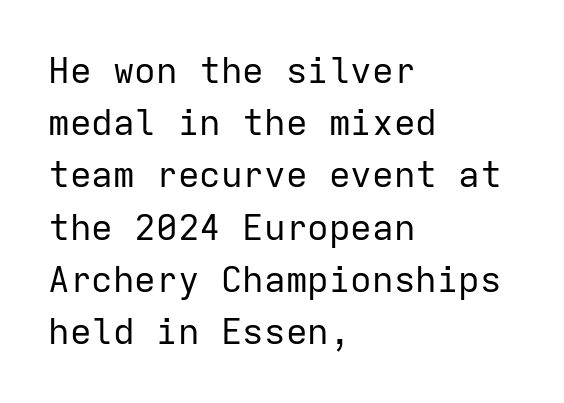
{"serif": "no", "italic": "no", "bold": "no", "weight": "regular", "width": "normal", "stroke_contrast": "low", "x_height": "medium", "monospaced": "yes", "underline": "no", "align": "left", "line_spacing": "normal", "line_spacing_ratio": 1.45, "letter_spacing": "normal", "letter_spacing_em": 0.0, "glyph_px": 36}
